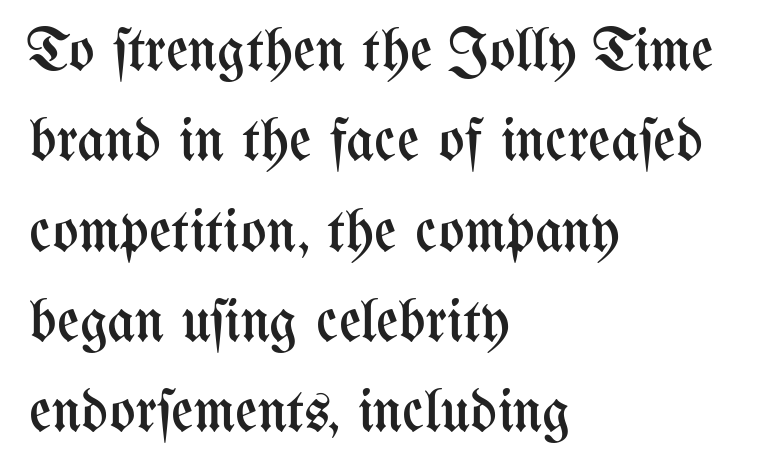
{"italic": "no", "bold": "no", "weight": "regular", "width": "condensed", "stroke_contrast": "medium", "x_height": "medium", "monospaced": "no", "underline": "no", "align": "left", "line_spacing": "normal", "line_spacing_ratio": 1.48, "letter_spacing": "normal", "letter_spacing_em": 0.0, "glyph_px": 61}
